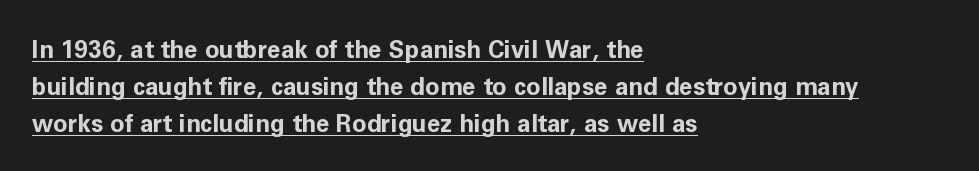
You'd pick this weight for a headline — it's a proper bold. There is no visible air inserted between adjacent glyphs. The face used here appears with an underline applied. This is roman type, the default non-slanted kind. A classic flush-left, rag-right setting is used for this passage. Compared with typical paragraphs, the rows here are spaced about the same.
